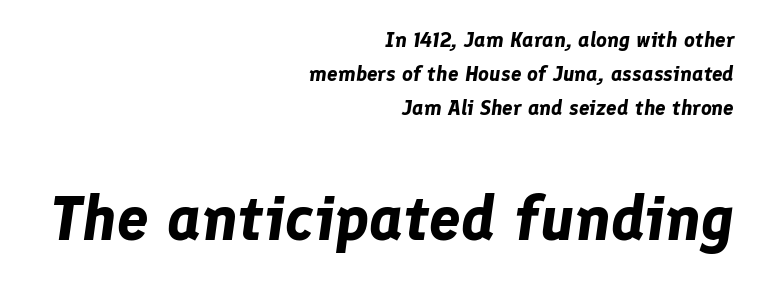
{"italic": "yes", "lean": "right", "slant_degrees": 8, "bold": "yes", "weight": "bold", "width": "normal", "stroke_contrast": "low", "x_height": "medium", "monospaced": "no", "underline": "no", "align": "right", "line_spacing": "normal", "line_spacing_ratio": 1.63, "letter_spacing": "normal", "letter_spacing_em": 0.0, "larger_block": "second", "size_ratio": 3.0, "glyph_px": 63}
